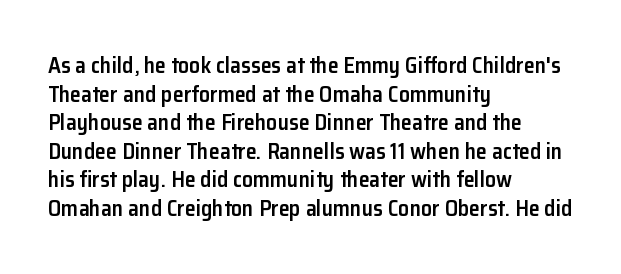
Q: Is the text bold? A: Semi-bold.
Q: Is the text italic (slanted)? A: No, it is upright.
Q: Is the text underlined? A: No.
Q: How is the paragraph aligned? A: Left-aligned.
Q: Is the spacing between letters normal or unusually wide? A: Normal.
Q: Is the spacing between lines tight, normal or loose? A: Normal.
